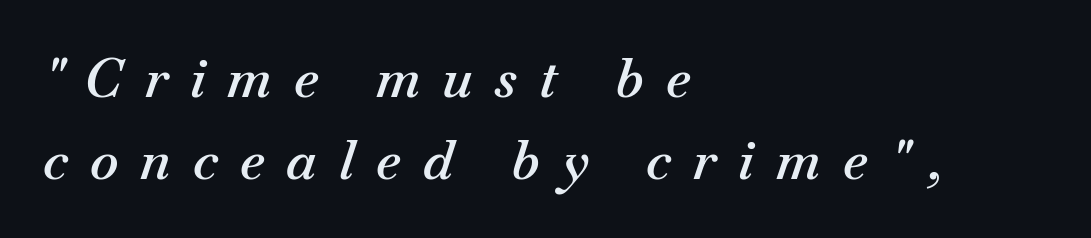
The image shows 54 px semibold type, italic (leaning right); set left-aligned, normal line spacing (1.51x), unusually wide letter spacing (+0.41 em), not underlined; medium stroke contrast and a small x-height.
